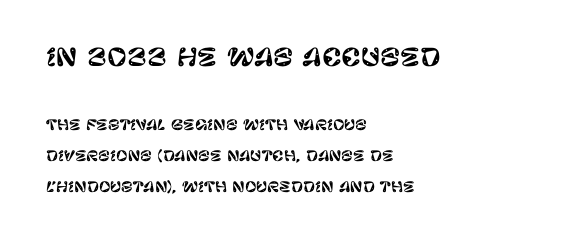
The image shows 24 px text type; set left-aligned, loose line spacing (2.21x), normal letter spacing, not underlined; the first (top) block is 1.71x larger.
